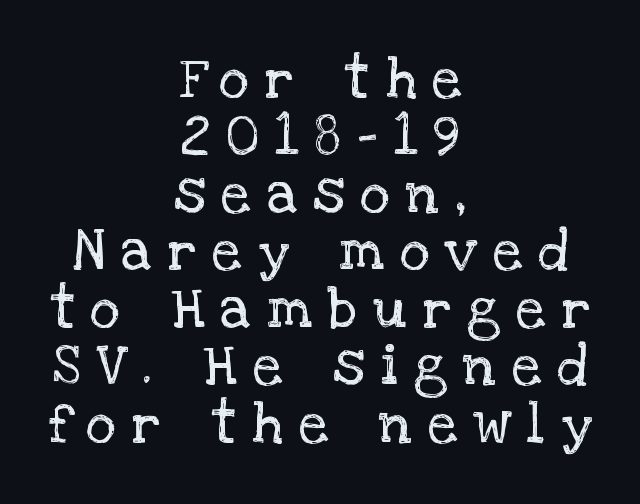
The image shows 58 px regular-weight serif type, upright; set centered, tight line spacing (0.99x), unusually wide letter spacing (+0.28 em), not underlined; low stroke contrast and a large x-height.
